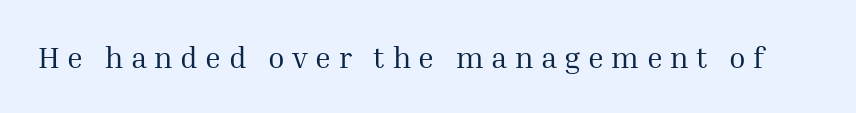
Is this a fixed-width face? No — the glyphs have proportional, varying widths. A typesetter would call this heavily tracked-out type. The lettering holds an erect, upright posture throughout. The passage shown is not underscored anywhere.
